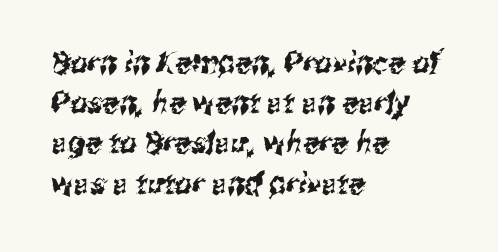
Q: Is the typeface a serif or a sans-serif typeface? A: Sans-serif.
Q: Is the text underlined? A: No.
Q: How is the paragraph aligned? A: Left-aligned.
Q: Is the spacing between letters normal or unusually wide? A: Normal.
Q: Is the spacing between lines tight, normal or loose? A: Normal.
Q: Width (condensed, normal, or wide)? A: Condensed.
Q: Stroke contrast? A: Medium.
Q: x-height? A: Medium.
Q: Monospaced? A: No.
